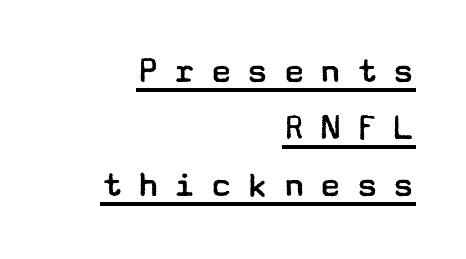
The image shows 38 px regular-weight, wide sans-serif type, upright; set right-aligned, normal line spacing (1.5x), unusually wide letter spacing (+0.36 em), underlined; low stroke contrast and a medium x-height.
